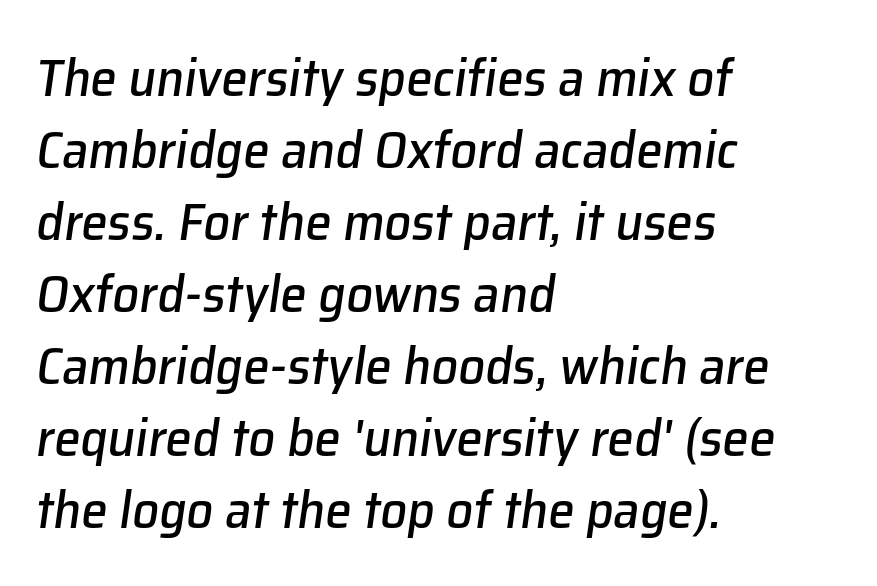
Q: Is the text italic (slanted)? A: Yes, it leans right by about 8 degrees.
Q: Is the text underlined? A: No.
Q: How is the paragraph aligned? A: Left-aligned.
Q: Is the spacing between letters normal or unusually wide? A: Normal.
Q: Is the spacing between lines tight, normal or loose? A: Normal.
Q: Width (condensed, normal, or wide)? A: Normal.
Q: Stroke contrast? A: Low.
Q: x-height? A: Medium.
Q: Monospaced? A: No.
